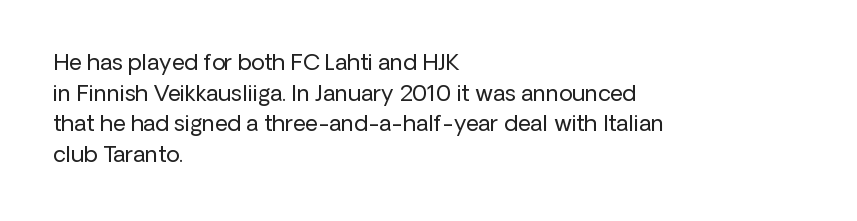
{"italic": "no", "bold": "no", "underline": "no", "align": "left", "line_spacing": "normal", "line_spacing_ratio": 1.39, "letter_spacing": "normal", "letter_spacing_em": 0.0, "glyph_px": 22}
